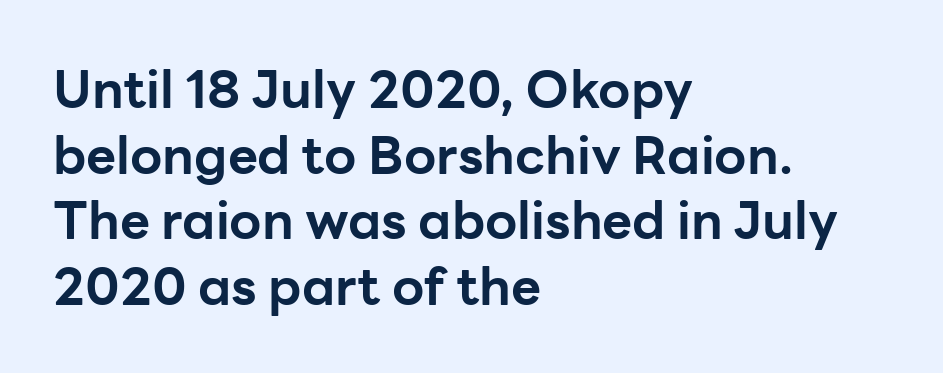
{"serif": "no", "italic": "no", "bold": "yes", "weight": "bold", "width": "normal", "stroke_contrast": "low", "x_height": "medium", "monospaced": "no", "underline": "no", "align": "left", "line_spacing": "normal", "line_spacing_ratio": 1.26, "letter_spacing": "normal", "letter_spacing_em": 0.0, "glyph_px": 52}
